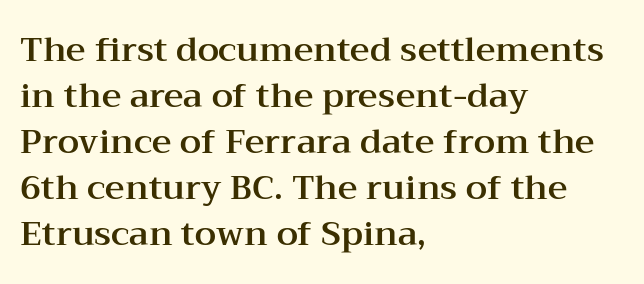
The image shows 34 px wide serif type, upright; set left-aligned, normal line spacing (1.35x), normal letter spacing, not underlined; medium stroke contrast and a medium x-height.
